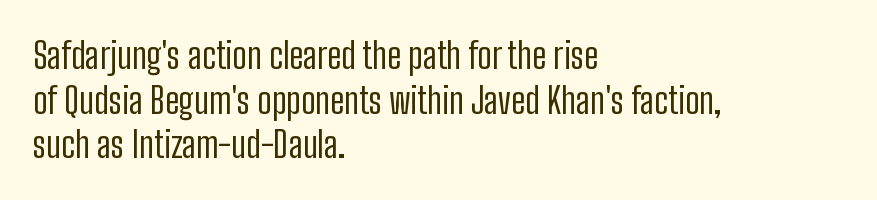
The zone under the glyphs is completely vacant. The face used here is proportionally spaced, like ordinary book or web type. The designer went with a sans here, leaving each stem footless. Ordinary non-slanted type is in use.
